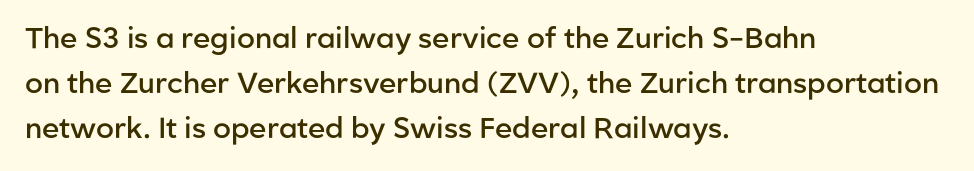
Does the leading feel generous? No, just average. How heavy is the stroke? Medium-heavy — a semibold, shy of bold. You could not count columns in this text — the font is proportionally spaced. Is the letter spacing exaggerated? No — it looks like the ordinary default.
